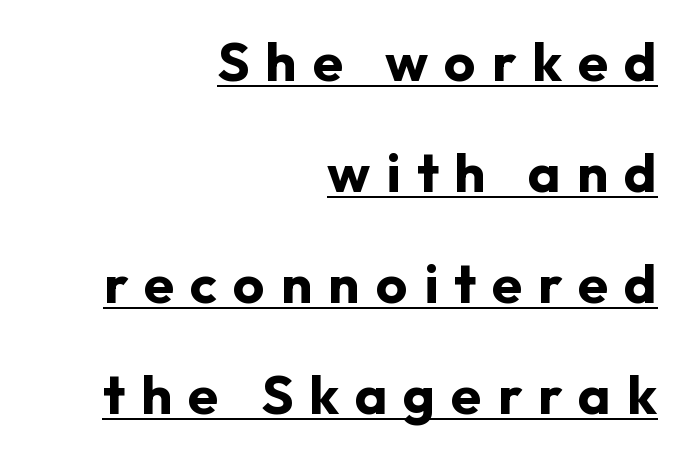
Caption: lettering with a line underneath. The ragged edge is on the left, which tells us the setting is flush right. In terms of leading, this rendering errs on the spacious side. To sum up the face: it is a sans, with no serifs. How are the letters spaced? Widely, with obvious added tracking. The face used here is proportionally spaced, like ordinary book or web type.
